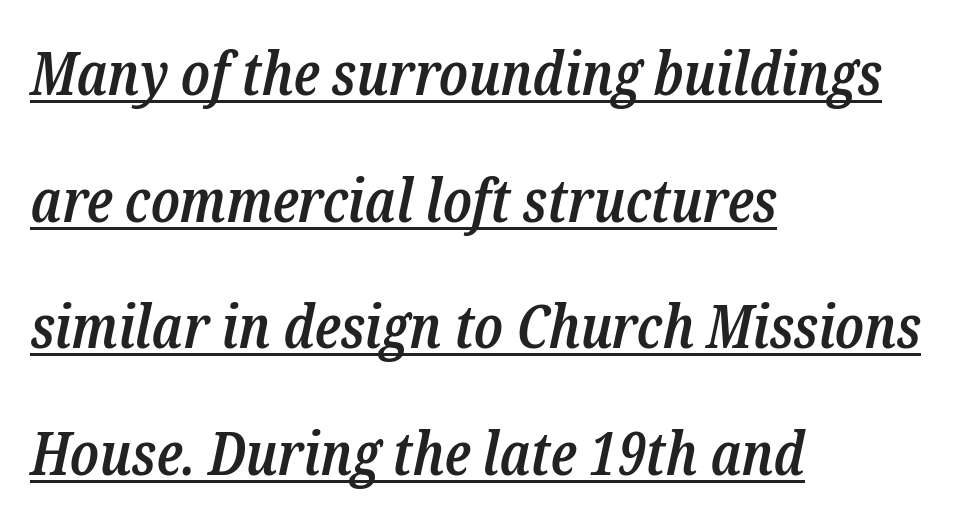
Q: Is the text bold? A: Semi-bold.
Q: Is the text italic (slanted)? A: Yes, it leans right by about 12 degrees.
Q: Is the typeface a serif or a sans-serif typeface? A: Serif.
Q: Is the text underlined? A: Yes.
Q: How is the paragraph aligned? A: Left-aligned.
Q: Is the spacing between letters normal or unusually wide? A: Normal.
Q: Is the spacing between lines tight, normal or loose? A: Loose.
Q: Width (condensed, normal, or wide)? A: Condensed.
Q: Stroke contrast? A: Low.
Q: x-height? A: Medium.
Q: Monospaced? A: No.
